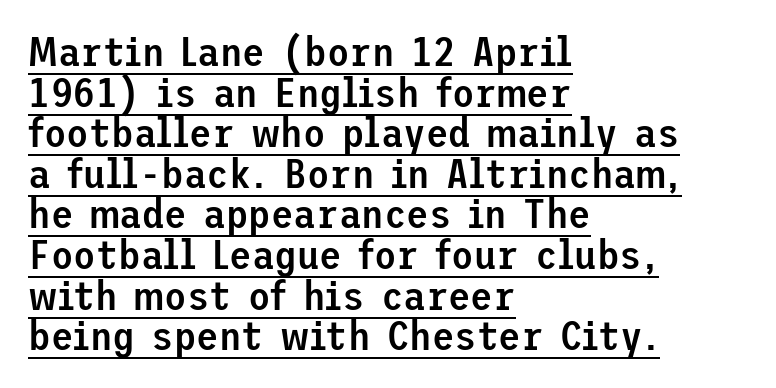
The image shows 41 px semibold sans-serif type, upright; set left-aligned, tight line spacing (0.99x), normal letter spacing, underlined; low stroke contrast and a medium x-height.
